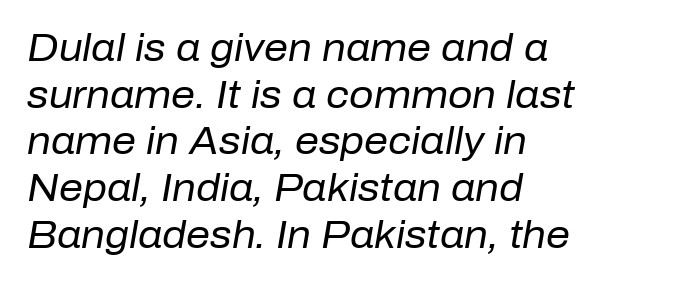
{"italic": "yes", "lean": "right", "slant_degrees": 10, "bold": "no", "weight": "regular", "width": "normal", "stroke_contrast": "low", "x_height": "medium", "monospaced": "no", "underline": "no", "align": "left", "line_spacing_ratio": 1.23, "letter_spacing": "normal", "letter_spacing_em": 0.0, "glyph_px": 38}
